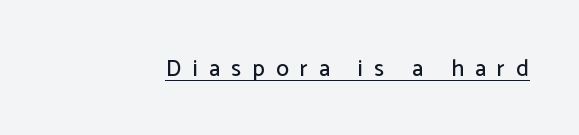
Q: Is the text italic (slanted)? A: No, it is upright.
Q: Is the text underlined? A: Yes.
Q: Is the spacing between letters normal or unusually wide? A: Unusually wide.
